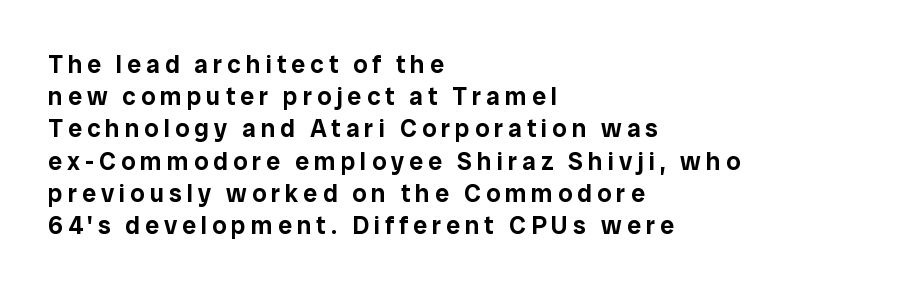
The image shows 25 px text type, upright; set left-aligned, normal line spacing (1.29x), unusually wide letter spacing (+0.2 em), not underlined.
